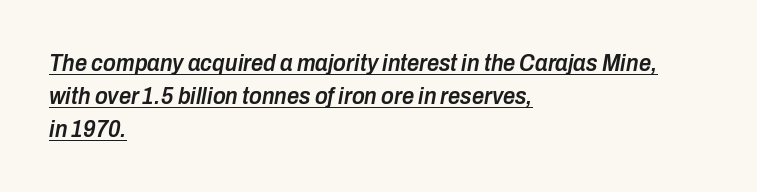
Q: Is the text bold? A: Semi-bold.
Q: Is the text italic (slanted)? A: Yes, it leans right by about 10 degrees.
Q: Is the text underlined? A: Yes.
Q: How is the paragraph aligned? A: Left-aligned.
Q: Is the spacing between letters normal or unusually wide? A: Normal.
Q: Is the spacing between lines tight, normal or loose? A: Normal.
